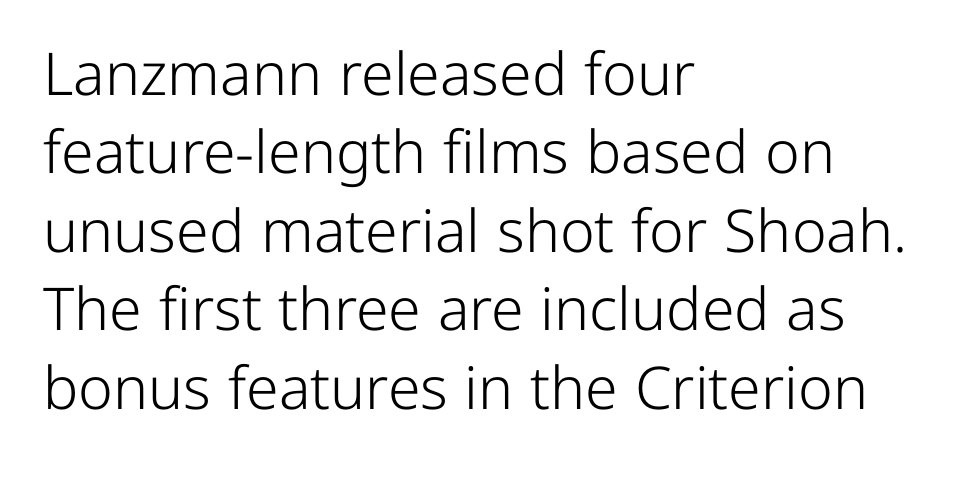
Q: Is the text bold? A: No.
Q: Is the text italic (slanted)? A: No, it is upright.
Q: Is the typeface a serif or a sans-serif typeface? A: Sans-serif.
Q: Is the text underlined? A: No.
Q: How is the paragraph aligned? A: Left-aligned.
Q: Is the spacing between letters normal or unusually wide? A: Normal.
Q: Is the spacing between lines tight, normal or loose? A: Normal.
Q: Width (condensed, normal, or wide)? A: Normal.
Q: Stroke contrast? A: Low.
Q: x-height? A: Medium.
Q: Monospaced? A: No.
